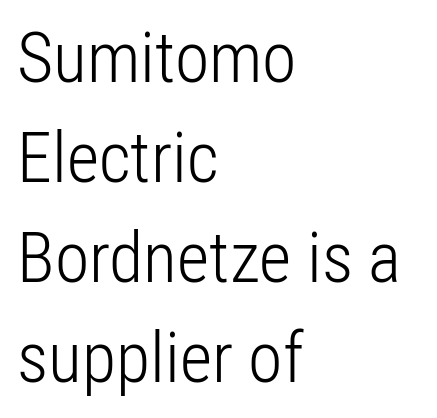
{"serif": "no", "italic": "no", "bold": "no", "weight": "light", "width": "condensed", "stroke_contrast": "low", "x_height": "medium", "monospaced": "no", "underline": "no", "align": "left", "line_spacing": "normal", "line_spacing_ratio": 1.43, "letter_spacing": "normal", "letter_spacing_em": 0.0, "glyph_px": 70}
